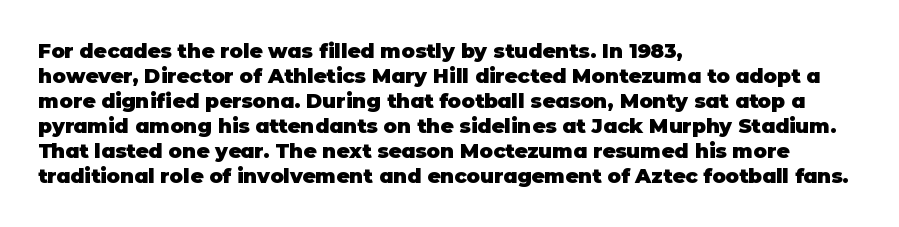
{"italic": "no", "bold": "yes", "underline": "no", "align": "left", "line_spacing": "normal", "line_spacing_ratio": 1.25, "letter_spacing": "normal", "letter_spacing_em": 0.0, "glyph_px": 20}
